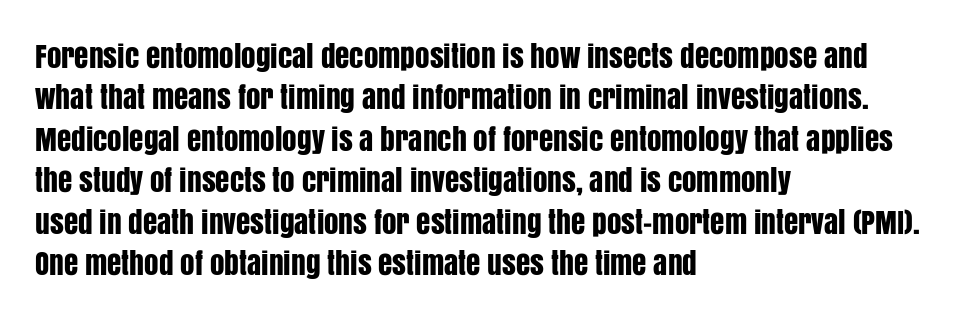
The image shows 29 px condensed sans-serif type, upright; set left-aligned, normal line spacing (1.43x), normal letter spacing, not underlined; low stroke contrast and a large x-height.
